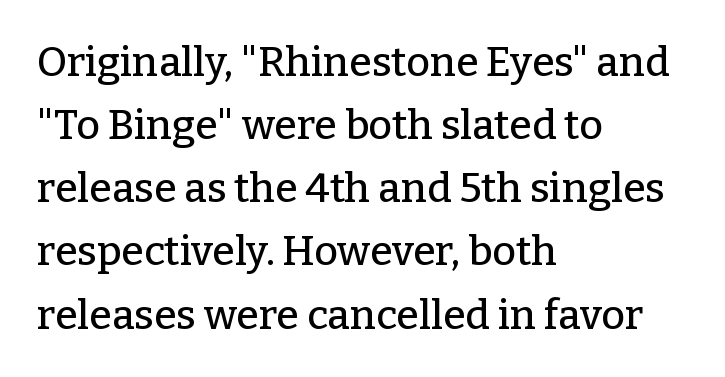
{"serif": "yes", "italic": "no", "width": "normal", "stroke_contrast": "low", "x_height": "medium", "monospaced": "no", "underline": "no", "align": "left", "line_spacing": "normal", "line_spacing_ratio": 1.54, "letter_spacing": "normal", "letter_spacing_em": 0.0, "glyph_px": 41}
